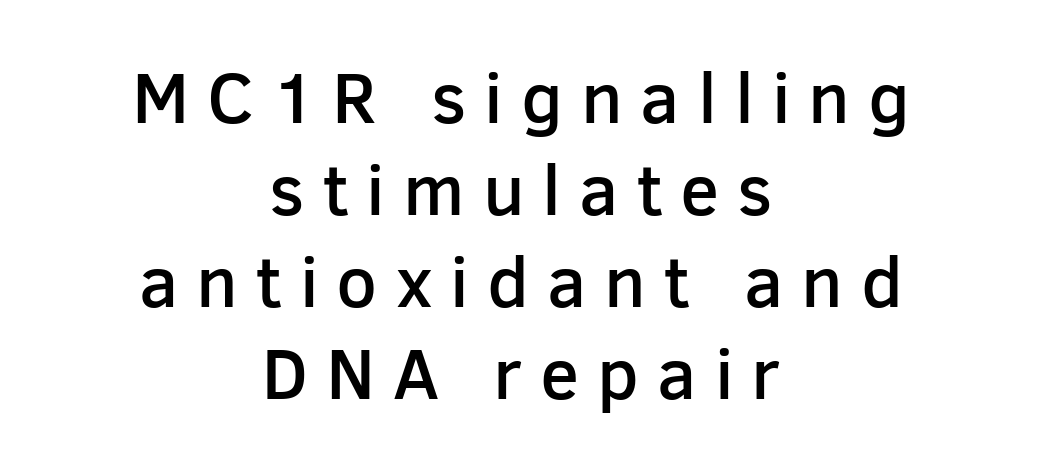
The passage is arranged like a title page — every line centered. Weight: semibold (demi). Unlike a traditional serif, this face leaves its strokes unadorned. The tracking reads as deliberately expanded to a designer's eye. Is this a fixed-width face? No — the glyphs have proportional, varying widths.
